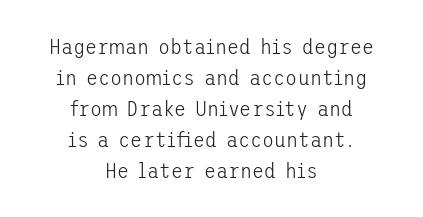
The cut favours lightness, reaching ordinary text weight at its darkest. The rag falls on both sides of this text block equally. The gaps between neighbouring characters are ordinary and unremarkable. This sample keeps an unexceptional amount of space between lines. The lettering stays uniformly vertical, giving the passage a roman look.
